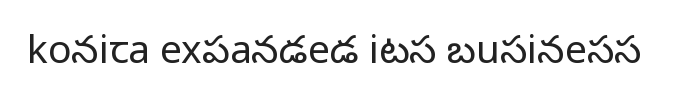
The image shows 39 px regular-weight sans-serif type, upright; set normal letter spacing, not underlined; low stroke contrast and a medium x-height.
